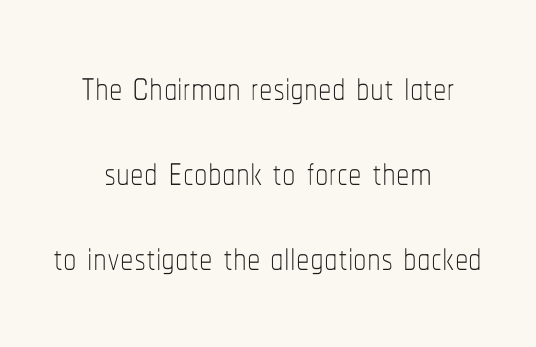
Q: Is the text bold? A: No.
Q: Is the text italic (slanted)? A: No, it is upright.
Q: Is the text underlined? A: No.
Q: How is the paragraph aligned? A: Centered.
Q: Is the spacing between letters normal or unusually wide? A: Normal.
Q: Is the spacing between lines tight, normal or loose? A: Normal.
Q: Width (condensed, normal, or wide)? A: Condensed.
Q: Stroke contrast? A: Low.
Q: x-height? A: Medium.
Q: Monospaced? A: No.
